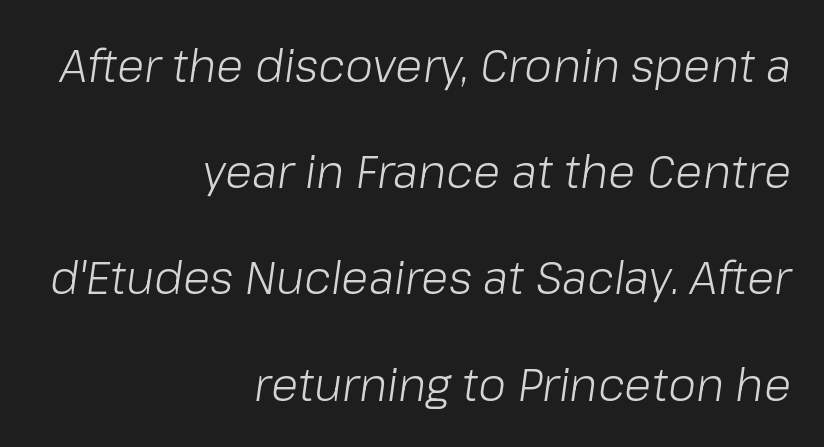
{"italic": "yes", "lean": "right", "slant_degrees": 8, "bold": "no", "weight": "light", "width": "normal", "stroke_contrast": "low", "x_height": "medium", "monospaced": "no", "underline": "no", "align": "right", "line_spacing": "loose", "line_spacing_ratio": 2.36, "letter_spacing": "normal", "letter_spacing_em": 0.0, "glyph_px": 45}
